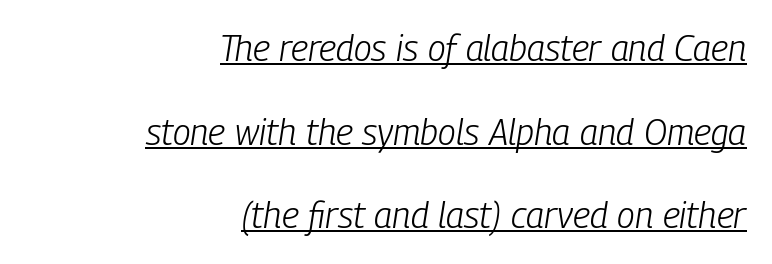
{"italic": "yes", "lean": "right", "slant_degrees": 9, "bold": "no", "weight": "light", "width": "condensed", "stroke_contrast": "low", "x_height": "medium", "monospaced": "no", "underline": "yes", "align": "right", "line_spacing": "loose", "line_spacing_ratio": 2.32, "letter_spacing": "normal", "letter_spacing_em": 0.0, "glyph_px": 36}
